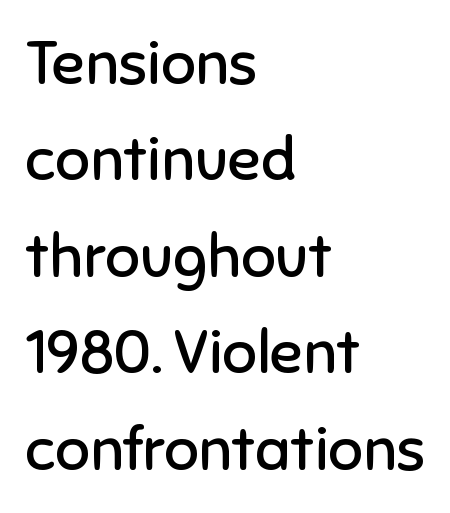
The font's upright variant was chosen for this text. Font category for this specimen: sans-serif. Characters follow at the spacing the type designer built in. Anything drawn beneath the words? Only blank space.
